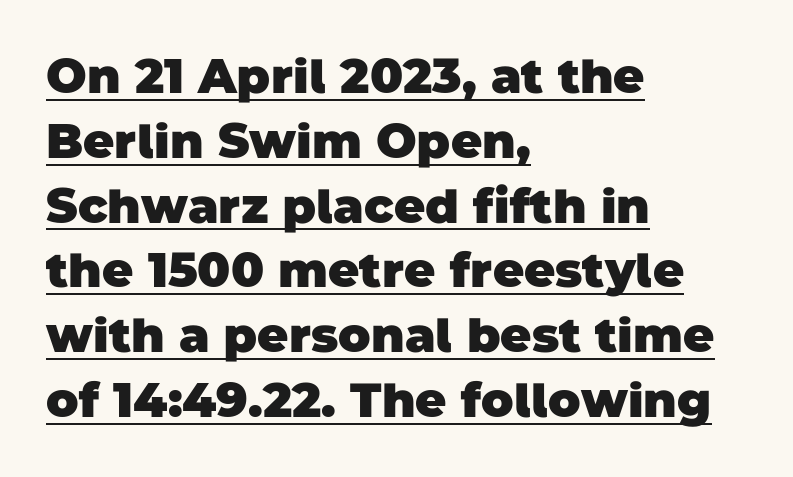
Q: Is the text bold? A: Yes.
Q: Is the typeface a serif or a sans-serif typeface? A: Sans-serif.
Q: Is the text underlined? A: Yes.
Q: How is the paragraph aligned? A: Left-aligned.
Q: Is the spacing between letters normal or unusually wide? A: Normal.
Q: Is the spacing between lines tight, normal or loose? A: Normal.
Q: Width (condensed, normal, or wide)? A: Normal.
Q: Stroke contrast? A: Low.
Q: x-height? A: Large.
Q: Monospaced? A: No.
